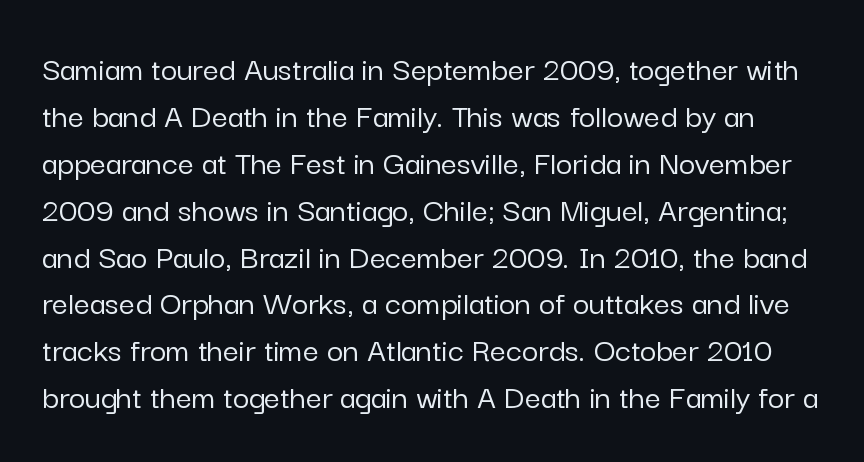
Letterform terminals end flat and unadorned throughout the passage. A clean baseline with only descenders dipping below it. Compared with typical paragraphs, the rows here are spaced about the same. The letters sit at their default tracking, neither squeezed nor spread. These lines were composed using upright roman letters. Character widths vary here, with narrow letters taking less room than wide ones.
